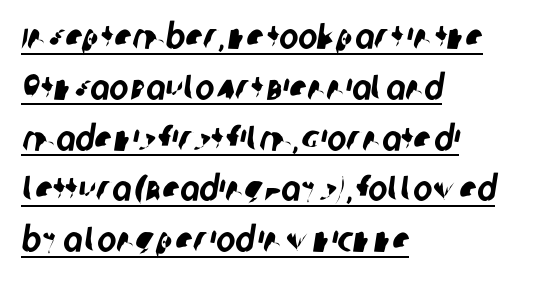
The typesetter has applied underlining to the passage shown. The passage shown stacks its lines at a standard gap. You can tell from the bare stems that sans-serif type was used. This rendering leaves character spacing at its baseline value.
